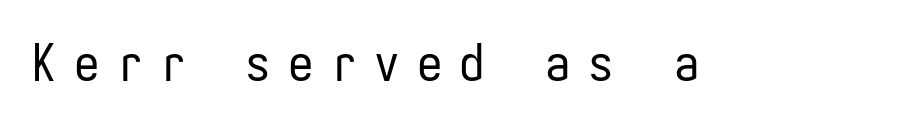
Q: Is the text bold? A: No.
Q: Is the text italic (slanted)? A: No, it is upright.
Q: Is the typeface a serif or a sans-serif typeface? A: Sans-serif.
Q: Is the text underlined? A: No.
Q: Is the spacing between letters normal or unusually wide? A: Unusually wide.
Q: Width (condensed, normal, or wide)? A: Condensed.
Q: Stroke contrast? A: Low.
Q: x-height? A: Medium.
Q: Monospaced? A: Yes.
